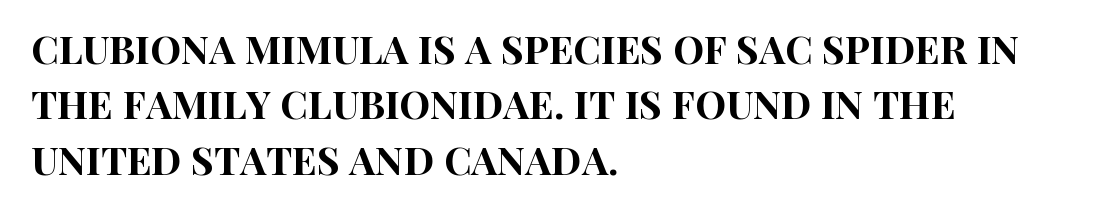
Does the copy run flush right? No — it runs flush left. Is the letter spacing exaggerated? No — it looks like the ordinary default. The rendering uses a moderate line-height, typical for paragraphs. Underlining? Definitely not there.
